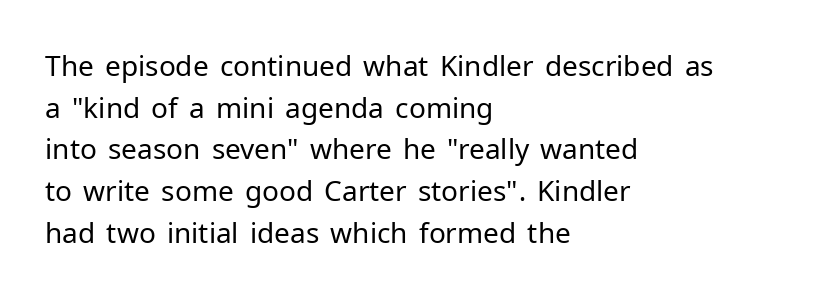
Clear beneath every line of the passage. The rows are spaced the way most documents space them. The tracking reads as untouched default to a designer's eye. The characters are drawn with everyday or finer stroke widths.
